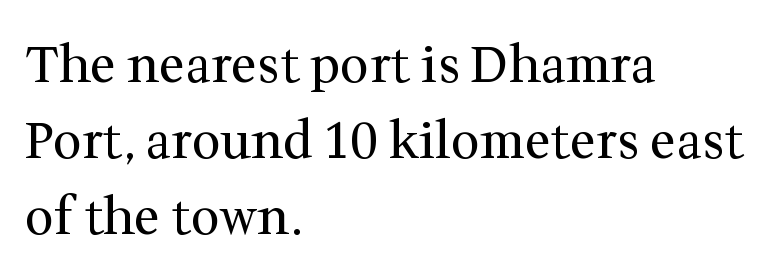
The image shows 51 px regular-weight serif type, upright; set left-aligned, normal line spacing (1.49x), normal letter spacing, not underlined; medium stroke contrast and a medium x-height.
